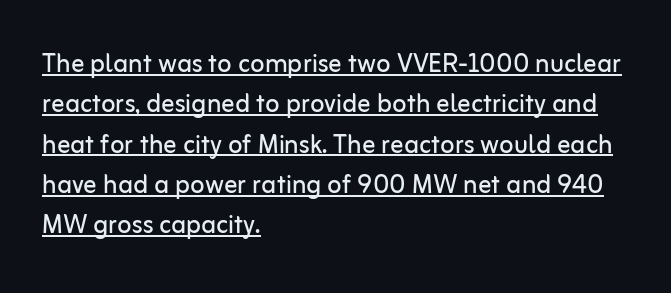
The image shows 33 px regular-weight sans-serif type, upright; set left-aligned, line spacing 1.22x, normal letter spacing, underlined; low stroke contrast and a medium x-height.
